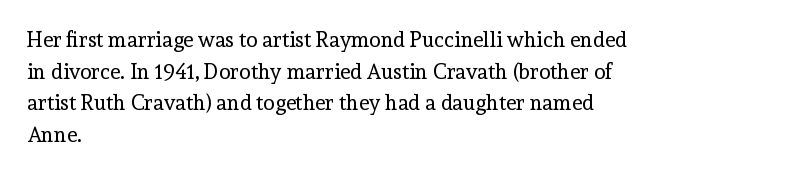
{"italic": "no", "bold": "no", "underline": "no", "align": "left", "line_spacing": "normal", "line_spacing_ratio": 1.51, "letter_spacing": "normal", "letter_spacing_em": 0.0, "glyph_px": 21}
